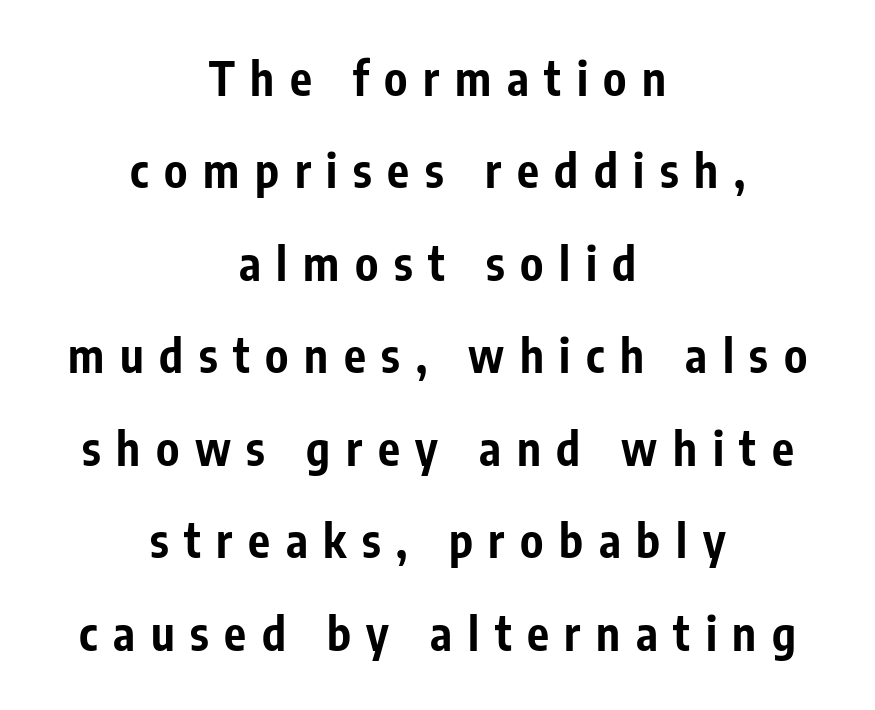
{"serif": "no", "italic": "no", "bold": "yes", "weight": "bold", "width": "condensed", "stroke_contrast": "low", "x_height": "medium", "monospaced": "no", "underline": "no", "align": "center", "line_spacing": "loose", "line_spacing_ratio": 2.01, "letter_spacing": "wide", "letter_spacing_em": 0.34, "glyph_px": 46}
